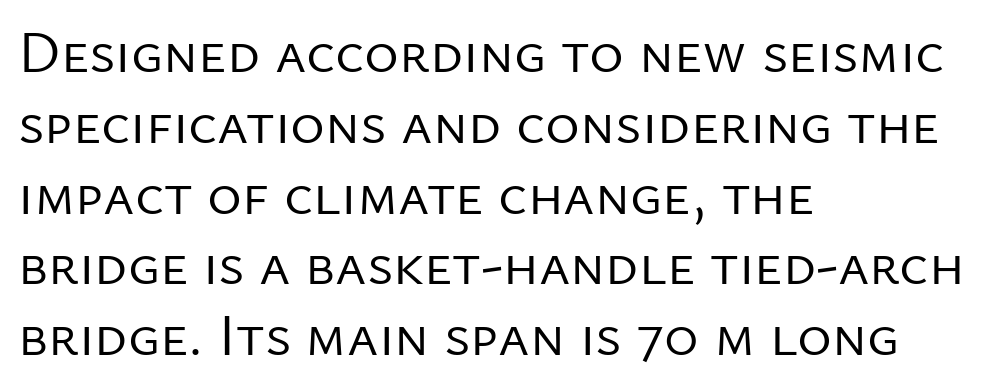
{"serif": "no", "italic": "no", "bold": "no", "weight": "regular", "width": "normal", "stroke_contrast": "low", "x_height": "medium", "monospaced": "no", "underline": "no", "align": "left", "line_spacing_ratio": 1.2, "letter_spacing": "normal", "letter_spacing_em": 0.0, "glyph_px": 59}
